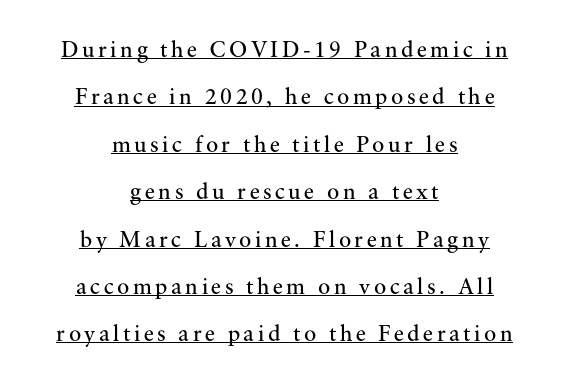
This rendering uses center alignment, leaving both contours irregular but symmetric. Vertical spacing — loose. In terms of posture, this sample is upright. Has an underline been added? It has. These glyphs show unthickened strokes, regular width or finer.
